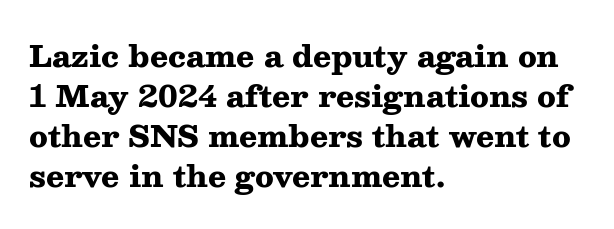
Q: Is the text bold? A: Yes.
Q: Is the text italic (slanted)? A: No, it is upright.
Q: Is the typeface a serif or a sans-serif typeface? A: Serif.
Q: Is the text underlined? A: No.
Q: How is the paragraph aligned? A: Left-aligned.
Q: Is the spacing between letters normal or unusually wide? A: Normal.
Q: Is the spacing between lines tight, normal or loose? A: Normal.
Q: Width (condensed, normal, or wide)? A: Wide.
Q: Stroke contrast? A: Medium.
Q: x-height? A: Medium.
Q: Monospaced? A: No.
